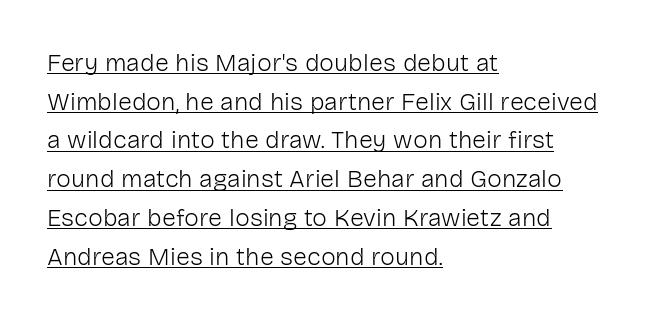
{"italic": "no", "bold": "no", "underline": "yes", "align": "left", "line_spacing": "normal", "line_spacing_ratio": 1.55, "letter_spacing": "normal", "letter_spacing_em": 0.0, "glyph_px": 25}
